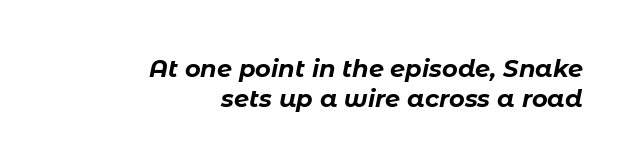
{"italic": "yes", "lean": "right", "slant_degrees": 11, "bold": "yes", "underline": "no", "align": "right", "line_spacing": "normal", "line_spacing_ratio": 1.25, "letter_spacing": "normal", "letter_spacing_em": 0.0, "glyph_px": 24}
